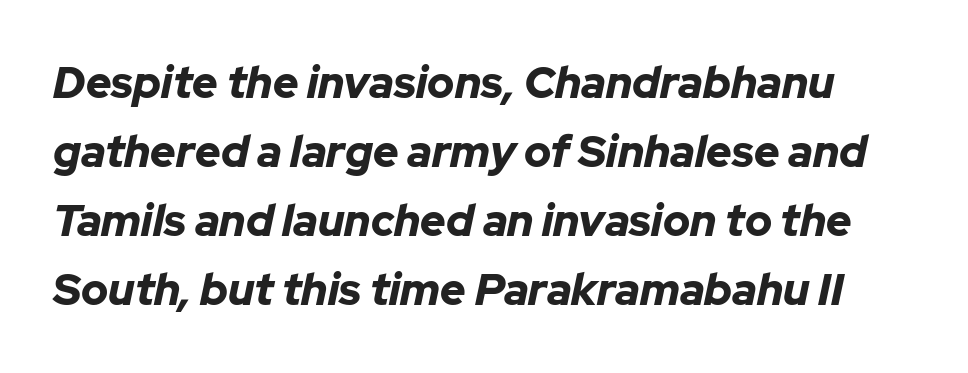
Q: Is the text bold? A: Yes.
Q: Is the text italic (slanted)? A: Yes, it leans right by about 12 degrees.
Q: Is the text underlined? A: No.
Q: Is the spacing between letters normal or unusually wide? A: Normal.
Q: Is the spacing between lines tight, normal or loose? A: Normal.
Q: Width (condensed, normal, or wide)? A: Normal.
Q: Stroke contrast? A: Low.
Q: x-height? A: Medium.
Q: Monospaced? A: No.
